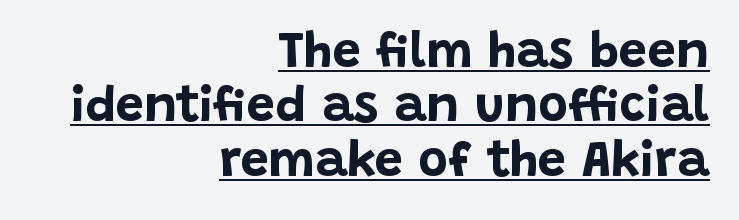
The image shows 50 px bold sans-serif type, upright; set right-aligned, tight line spacing (1.09x), normal letter spacing, underlined; low stroke contrast and a large x-height.
